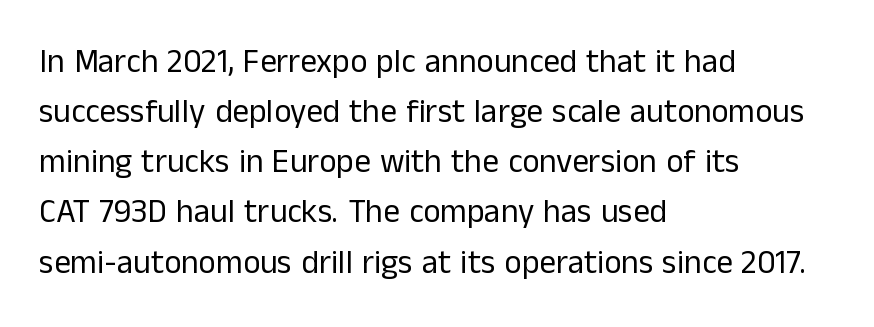
Letters have the restrained weight of plain body copy at most. Examine the stroke ends and you'll find no serifs. What's the leading like? Ordinary, nothing unusual. Spacing verdict: proportional, widths tailored to each character.
